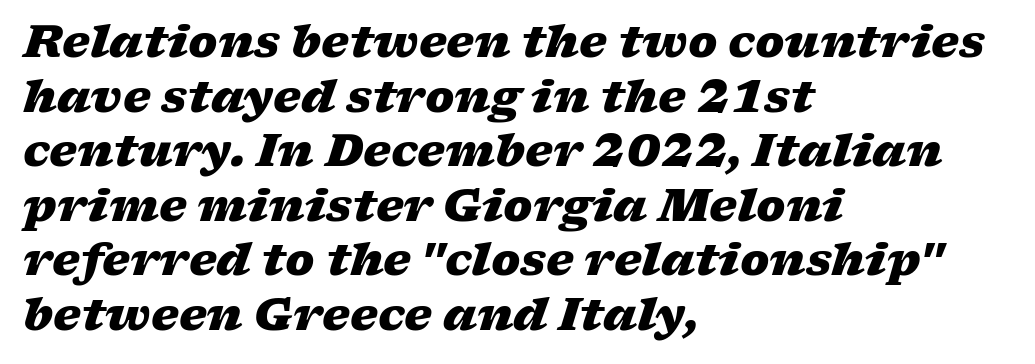
Q: Is the text bold? A: Yes.
Q: Is the text italic (slanted)? A: Yes, it leans right by about 17 degrees.
Q: Is the text underlined? A: No.
Q: How is the paragraph aligned? A: Left-aligned.
Q: Is the spacing between letters normal or unusually wide? A: Normal.
Q: Width (condensed, normal, or wide)? A: Wide.
Q: Stroke contrast? A: Low.
Q: x-height? A: Medium.
Q: Monospaced? A: No.
